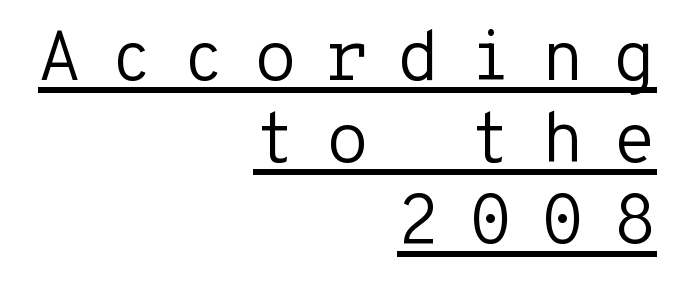
Underlined type. Is this a sans? Yes — the strokes have no serifs. What stands out about the letter spacing? Its width — letters are far apart. Characters remain perfectly vertical along every line. Summary of weight: not heavy and not bold. Looks like terminal output: every glyph gets an equal slot.
